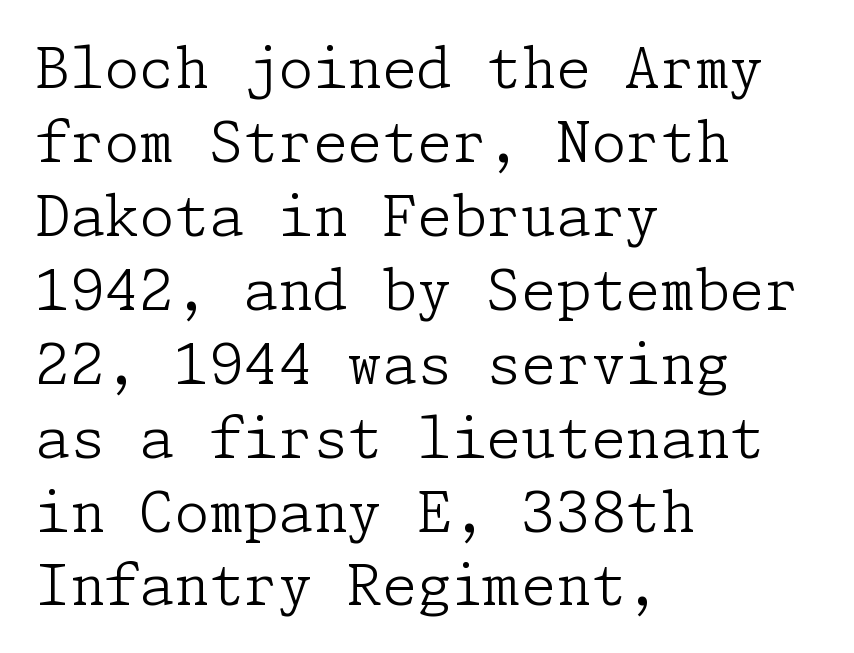
{"serif": "yes", "italic": "no", "bold": "no", "weight": "light", "width": "normal", "stroke_contrast": "low", "x_height": "medium", "underline": "no", "align": "left", "line_spacing": "normal", "line_spacing_ratio": 1.32, "letter_spacing": "normal", "letter_spacing_em": 0.0, "glyph_px": 56}
